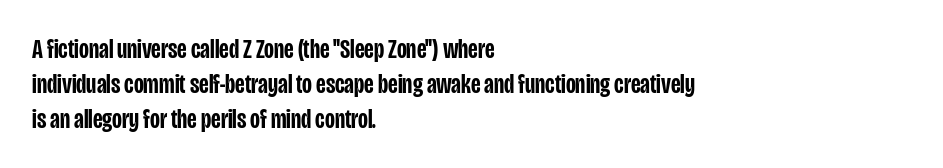
A bare baseline throughout the passage. A typesetter would mark this as roman, not italic. Leading: standard. Here the glyphs are tracked normally, forming tight word shapes.
